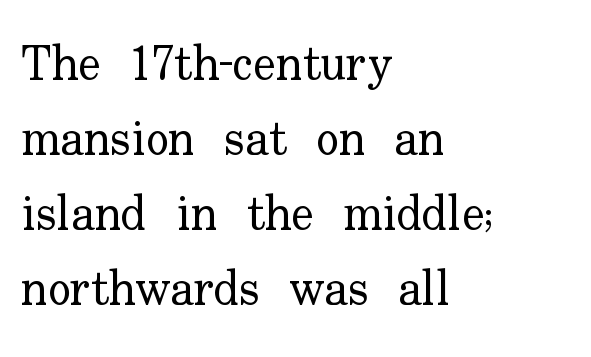
A light-to-regular cut is what we see here. The words here are not underlined. Caption: standard tracking, unaltered. These lines are composed in type with serifs.
